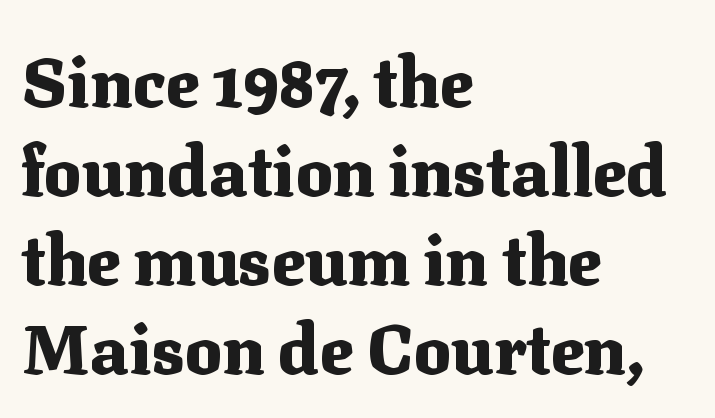
The image shows 69 px heavy serif type, upright; set left-aligned, normal line spacing (1.29x), normal letter spacing, not underlined; medium stroke contrast and a medium x-height.
